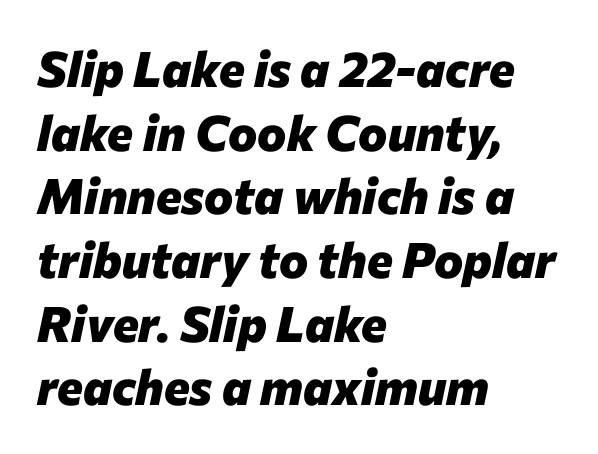
Q: Is the text bold? A: Yes.
Q: Is the text italic (slanted)? A: Yes, it leans right by about 12 degrees.
Q: Is the text underlined? A: No.
Q: How is the paragraph aligned? A: Left-aligned.
Q: Is the spacing between letters normal or unusually wide? A: Normal.
Q: Is the spacing between lines tight, normal or loose? A: Normal.
Q: Width (condensed, normal, or wide)? A: Normal.
Q: Stroke contrast? A: Low.
Q: x-height? A: Medium.
Q: Monospaced? A: No.
